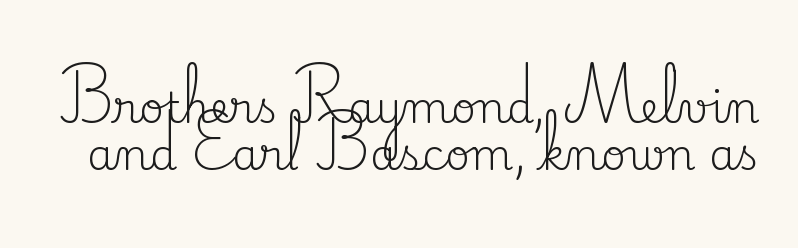
Q: Is the text bold? A: No.
Q: Is the text italic (slanted)? A: No, it is upright.
Q: Is the typeface a serif or a sans-serif typeface? A: Serif.
Q: Is the text underlined? A: No.
Q: Is the spacing between letters normal or unusually wide? A: Normal.
Q: Is the spacing between lines tight, normal or loose? A: Tight.
Q: Width (condensed, normal, or wide)? A: Normal.
Q: Stroke contrast? A: Medium.
Q: x-height? A: Small.
Q: Monospaced? A: No.
